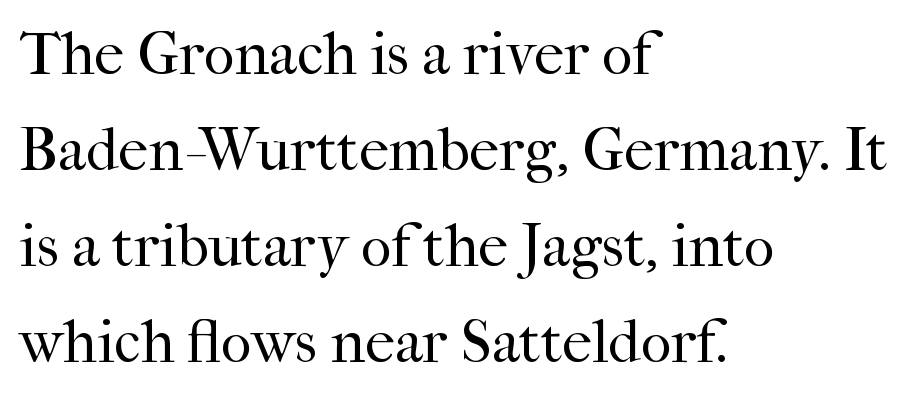
Q: Is the text bold? A: No.
Q: Is the text italic (slanted)? A: No, it is upright.
Q: Is the typeface a serif or a sans-serif typeface? A: Serif.
Q: Is the text underlined? A: No.
Q: How is the paragraph aligned? A: Left-aligned.
Q: Is the spacing between letters normal or unusually wide? A: Normal.
Q: Is the spacing between lines tight, normal or loose? A: Normal.
Q: Width (condensed, normal, or wide)? A: Normal.
Q: Stroke contrast? A: High.
Q: x-height? A: Medium.
Q: Monospaced? A: No.
